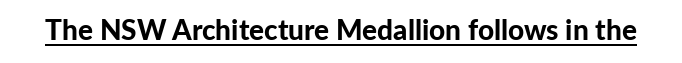
The image shows 28 px bold sans-serif type, upright; set normal letter spacing, underlined; low stroke contrast and a medium x-height.
